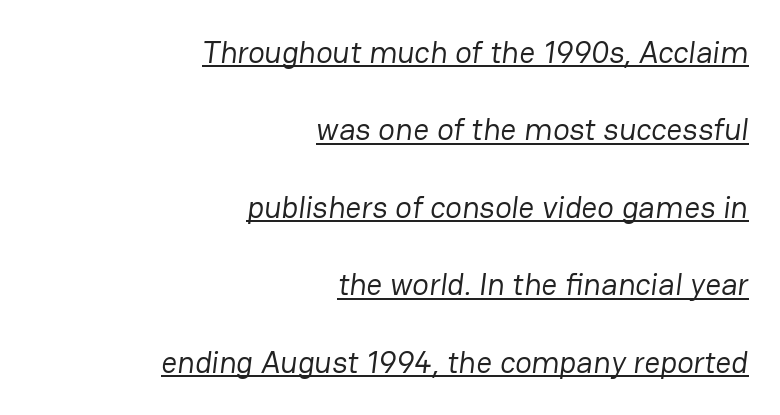
Q: Is the text bold? A: No.
Q: Is the typeface a serif or a sans-serif typeface? A: Sans-serif.
Q: Is the text underlined? A: Yes.
Q: How is the paragraph aligned? A: Right-aligned.
Q: Is the spacing between letters normal or unusually wide? A: Normal.
Q: Is the spacing between lines tight, normal or loose? A: Loose.
Q: Width (condensed, normal, or wide)? A: Normal.
Q: Stroke contrast? A: Low.
Q: x-height? A: Medium.
Q: Monospaced? A: No.
